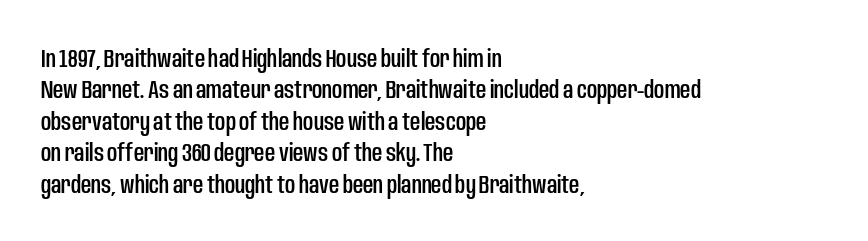
The space directly below the letters is spotless. Whoever set this chose a conventional vertical rhythm. The typesetter chose a ragged-right arrangement here. Posture: straight, roman, zero tilt. Standard letterfit; no display-style spreading of the glyphs.
